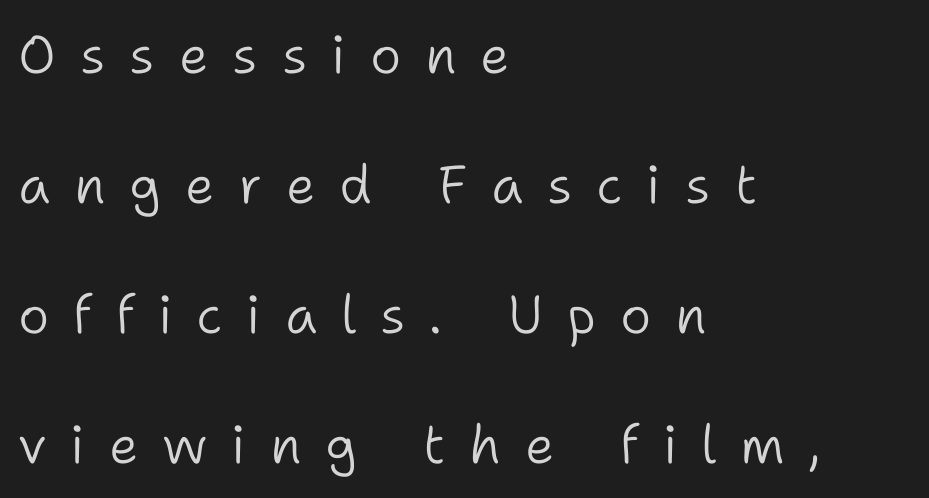
Q: Is the text bold? A: No.
Q: Is the text italic (slanted)? A: No, it is upright.
Q: Is the typeface a serif or a sans-serif typeface? A: Sans-serif.
Q: Is the text underlined? A: No.
Q: How is the paragraph aligned? A: Left-aligned.
Q: Is the spacing between letters normal or unusually wide? A: Unusually wide.
Q: Is the spacing between lines tight, normal or loose? A: Loose.
Q: Width (condensed, normal, or wide)? A: Normal.
Q: Stroke contrast? A: Low.
Q: x-height? A: Medium.
Q: Monospaced? A: No.
